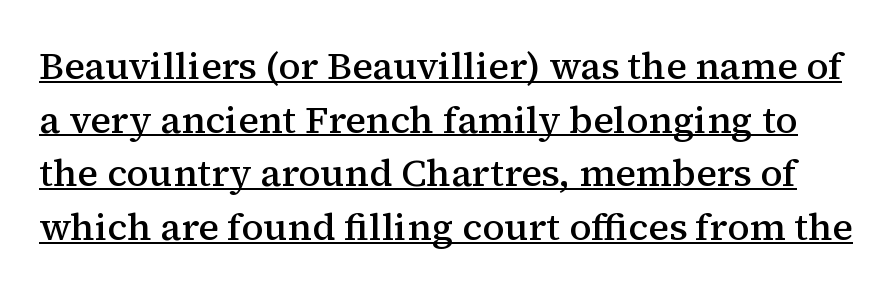
Q: Is the text bold? A: Semi-bold.
Q: Is the text italic (slanted)? A: No, it is upright.
Q: Is the typeface a serif or a sans-serif typeface? A: Serif.
Q: Is the text underlined? A: Yes.
Q: Is the spacing between letters normal or unusually wide? A: Normal.
Q: Is the spacing between lines tight, normal or loose? A: Normal.
Q: Width (condensed, normal, or wide)? A: Normal.
Q: Stroke contrast? A: Medium.
Q: x-height? A: Medium.
Q: Monospaced? A: No.
